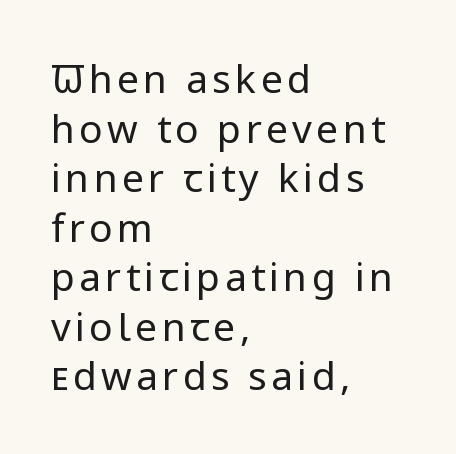
The image shows 39 px regular-weight sans-serif type, upright; set left-aligned, normal line spacing (1.27x), not underlined; low stroke contrast and a medium x-height.
